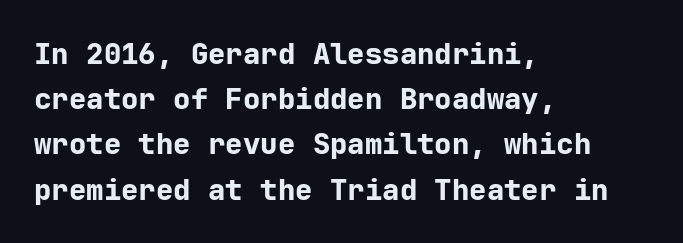
{"serif": "no", "italic": "no", "bold": "yes", "weight": "bold", "width": "normal", "stroke_contrast": "low", "x_height": "medium", "underline": "no", "align": "left", "line_spacing": "normal", "line_spacing_ratio": 1.56, "letter_spacing": "normal", "letter_spacing_em": 0.0, "glyph_px": 29}
